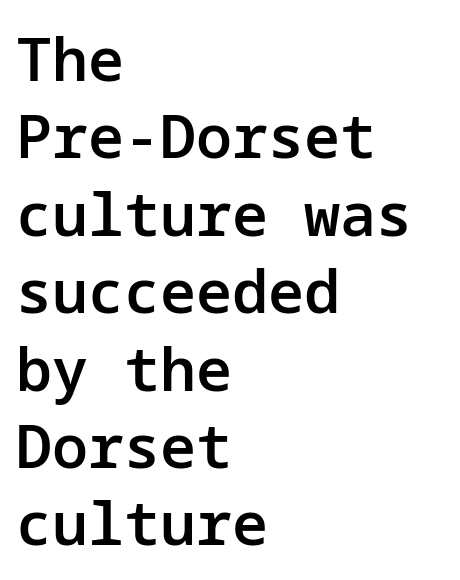
Q: Is the text bold? A: Semi-bold.
Q: Is the text italic (slanted)? A: No, it is upright.
Q: Is the typeface a serif or a sans-serif typeface? A: Sans-serif.
Q: Is the text underlined? A: No.
Q: How is the paragraph aligned? A: Left-aligned.
Q: Is the spacing between letters normal or unusually wide? A: Normal.
Q: Is the spacing between lines tight, normal or loose? A: Normal.
Q: Width (condensed, normal, or wide)? A: Normal.
Q: Stroke contrast? A: Low.
Q: x-height? A: Medium.
